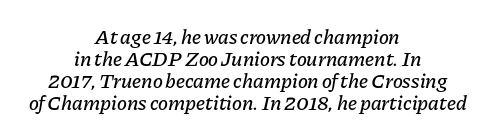
{"italic": "yes", "lean": "right", "slant_degrees": 11, "underline": "no", "align": "center", "line_spacing": "tight", "line_spacing_ratio": 1.05, "letter_spacing": "normal", "letter_spacing_em": 0.0, "glyph_px": 21}
